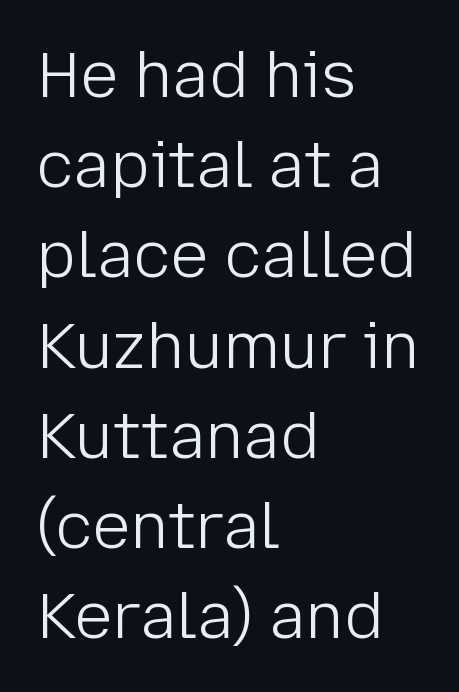
The image shows 64 px light sans-serif type, upright; set left-aligned, normal line spacing (1.41x), normal letter spacing, not underlined; low stroke contrast and a medium x-height.
